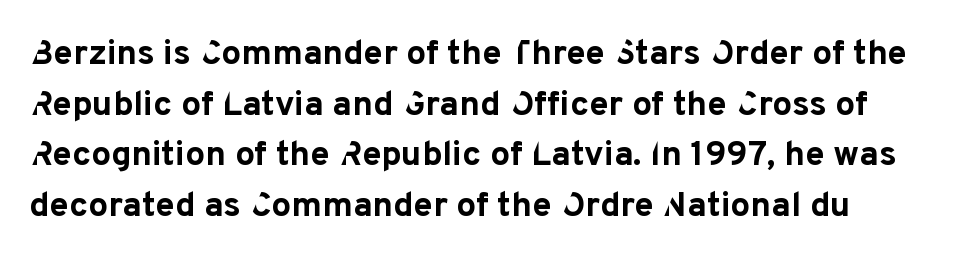
The image shows 35 px bold sans-serif type, upright; set left-aligned, normal line spacing (1.45x), normal letter spacing, not underlined; low stroke contrast and a medium x-height.
